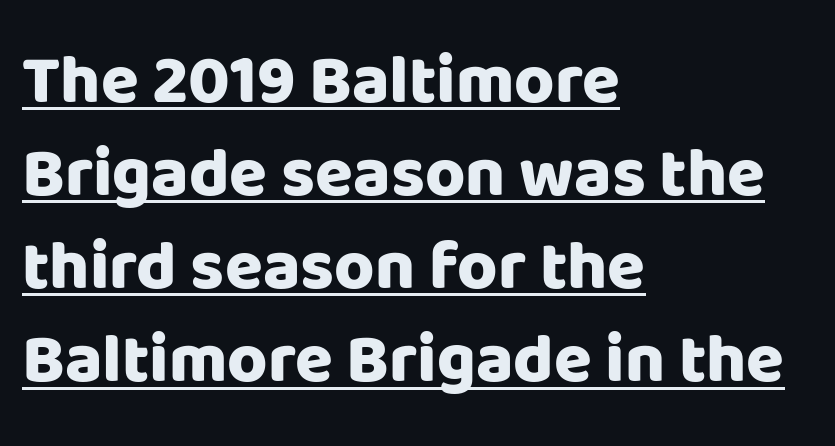
Q: Is the text bold? A: Yes.
Q: Is the text italic (slanted)? A: No, it is upright.
Q: Is the typeface a serif or a sans-serif typeface? A: Sans-serif.
Q: Is the text underlined? A: Yes.
Q: How is the paragraph aligned? A: Left-aligned.
Q: Is the spacing between letters normal or unusually wide? A: Normal.
Q: Is the spacing between lines tight, normal or loose? A: Normal.
Q: Width (condensed, normal, or wide)? A: Normal.
Q: Stroke contrast? A: Low.
Q: x-height? A: Large.
Q: Monospaced? A: No.
